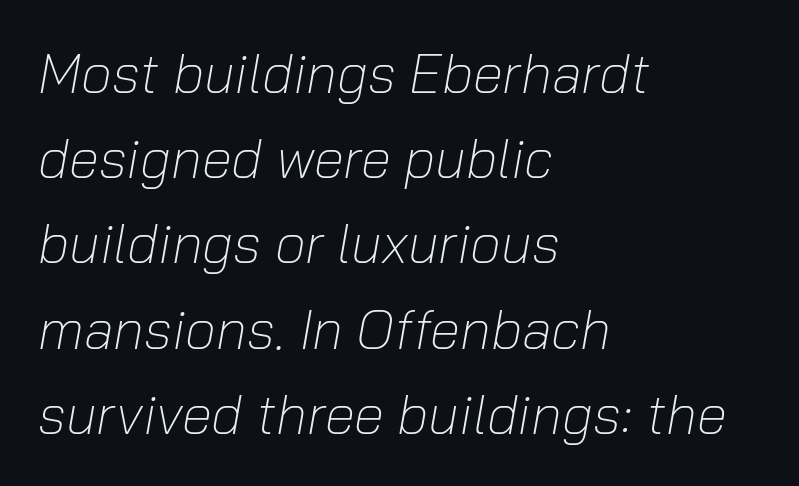
Q: Is the text bold? A: No.
Q: Is the text italic (slanted)? A: Yes, it leans right by about 10 degrees.
Q: Is the text underlined? A: No.
Q: How is the paragraph aligned? A: Left-aligned.
Q: Is the spacing between letters normal or unusually wide? A: Normal.
Q: Is the spacing between lines tight, normal or loose? A: Normal.
Q: Width (condensed, normal, or wide)? A: Normal.
Q: Stroke contrast? A: Low.
Q: x-height? A: Medium.
Q: Monospaced? A: No.
